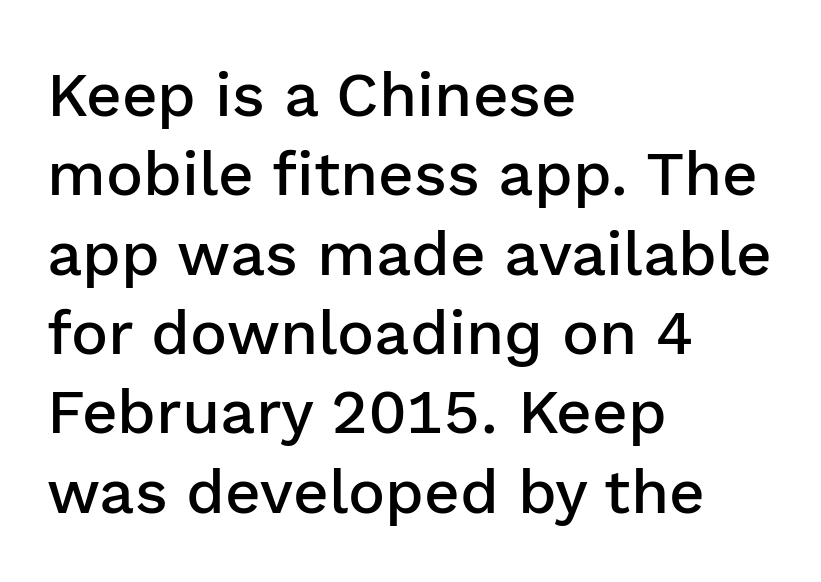
{"serif": "no", "italic": "no", "bold": "semi", "weight": "semibold", "width": "normal", "stroke_contrast": "low", "x_height": "medium", "monospaced": "no", "underline": "no", "align": "left", "line_spacing": "normal", "line_spacing_ratio": 1.28, "letter_spacing": "normal", "letter_spacing_em": 0.0, "glyph_px": 62}
